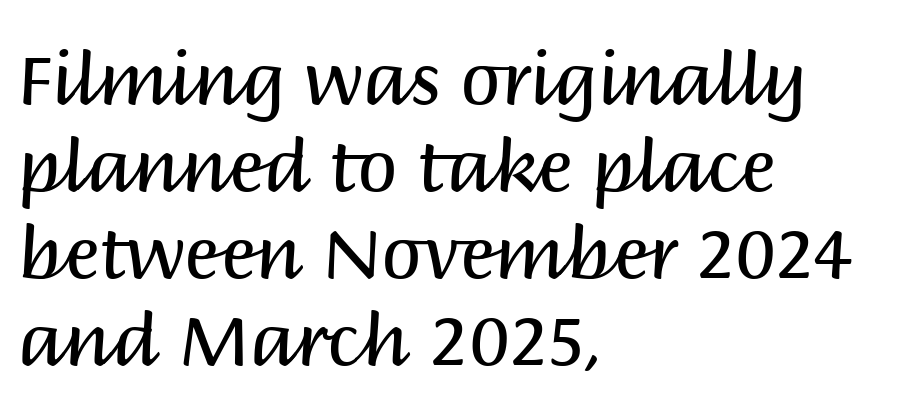
The image shows 72 px regular-weight sans-serif type; set left-aligned, line spacing 1.21x, normal letter spacing, not underlined; medium stroke contrast and a large x-height.
